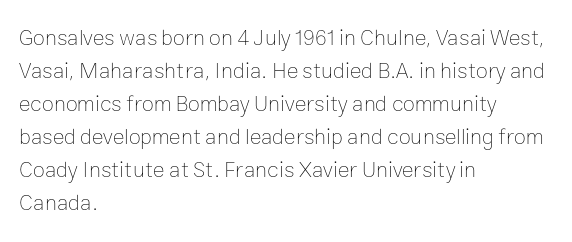
The image shows 22 px text type, upright; set left-aligned, normal line spacing (1.5x), normal letter spacing, not underlined.
